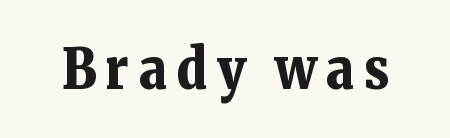
The image shows 56 px bold serif type, upright; set not underlined; low stroke contrast and a medium x-height.
